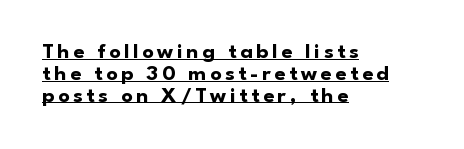
{"italic": "no", "bold": "yes", "underline": "yes", "align": "left", "line_spacing": "tight", "line_spacing_ratio": 0.99, "glyph_px": 22}
